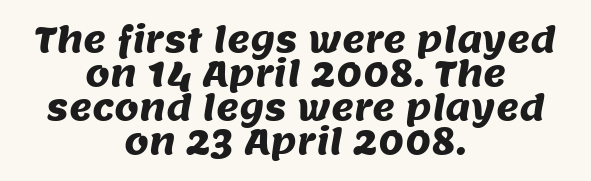
The image shows 35 px sans-serif type; set centered, tight line spacing (0.97x), normal letter spacing, not underlined; medium stroke contrast and a large x-height.
